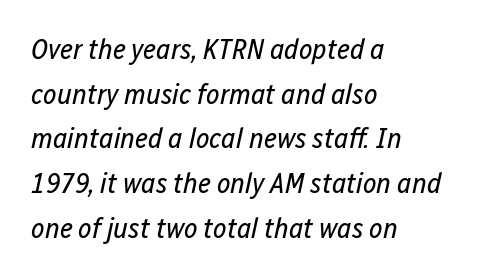
Q: Is the text bold? A: No.
Q: Is the text italic (slanted)? A: Yes, it leans right by about 12 degrees.
Q: Is the text underlined? A: No.
Q: How is the paragraph aligned? A: Left-aligned.
Q: Is the spacing between letters normal or unusually wide? A: Normal.
Q: Is the spacing between lines tight, normal or loose? A: Normal.
Q: Width (condensed, normal, or wide)? A: Condensed.
Q: Stroke contrast? A: Low.
Q: x-height? A: Medium.
Q: Monospaced? A: No.
